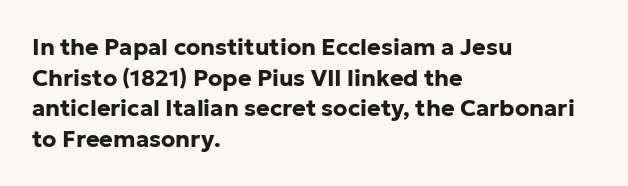
The image shows 23 px bold type, upright; set left-aligned, normal line spacing (1.33x), normal letter spacing, not underlined.
